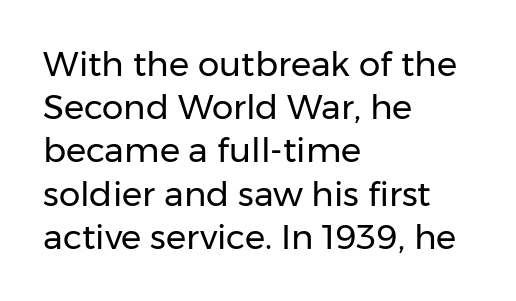
{"serif": "no", "italic": "no", "bold": "no", "weight": "regular", "width": "normal", "stroke_contrast": "low", "x_height": "medium", "monospaced": "no", "underline": "no", "align": "left", "line_spacing": "normal", "line_spacing_ratio": 1.27, "letter_spacing": "normal", "letter_spacing_em": 0.0, "glyph_px": 34}
